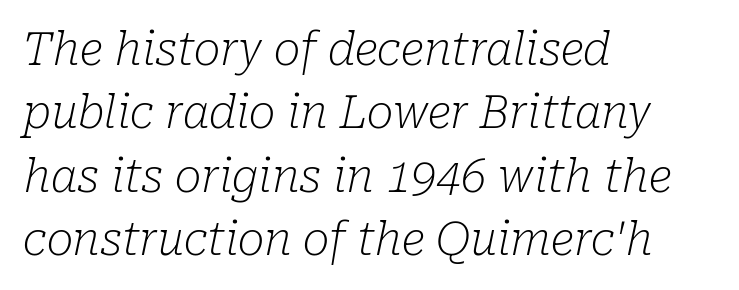
Q: Is the text bold? A: No.
Q: Is the text italic (slanted)? A: Yes, it leans right by about 10 degrees.
Q: Is the typeface a serif or a sans-serif typeface? A: Serif.
Q: Is the text underlined? A: No.
Q: How is the paragraph aligned? A: Left-aligned.
Q: Is the spacing between letters normal or unusually wide? A: Normal.
Q: Is the spacing between lines tight, normal or loose? A: Normal.
Q: Width (condensed, normal, or wide)? A: Normal.
Q: Stroke contrast? A: Low.
Q: x-height? A: Medium.
Q: Monospaced? A: No.
